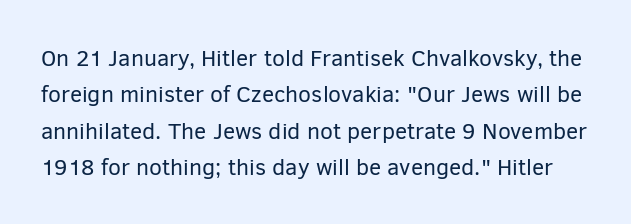
Q: Is the text bold? A: No.
Q: Is the text italic (slanted)? A: No, it is upright.
Q: Is the text underlined? A: No.
Q: Is the spacing between letters normal or unusually wide? A: Normal.
Q: Is the spacing between lines tight, normal or loose? A: Normal.
